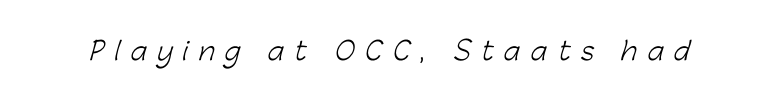
Q: Is the text bold? A: No.
Q: Is the text underlined? A: No.
Q: Is the spacing between letters normal or unusually wide? A: Unusually wide.
